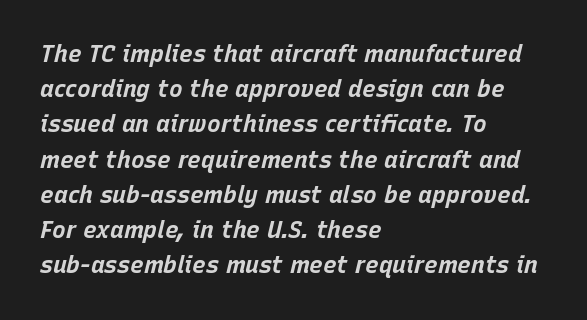
The image shows 23 px bold type, italic (leaning right); set left-aligned, normal line spacing (1.53x), normal letter spacing, not underlined.
